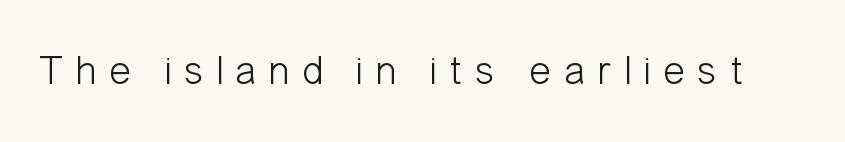
{"serif": "no", "italic": "no", "bold": "no", "weight": "light", "width": "condensed", "stroke_contrast": "low", "x_height": "medium", "monospaced": "no", "underline": "no", "letter_spacing": "wide", "letter_spacing_em": 0.3, "glyph_px": 41}
